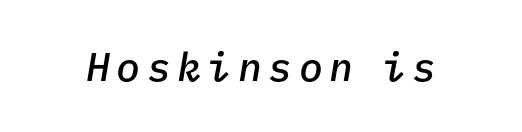
{"italic": "yes", "lean": "right", "slant_degrees": 9, "bold": "semi", "weight": "semibold", "width": "normal", "stroke_contrast": "low", "x_height": "medium", "monospaced": "yes", "underline": "no", "glyph_px": 40}
